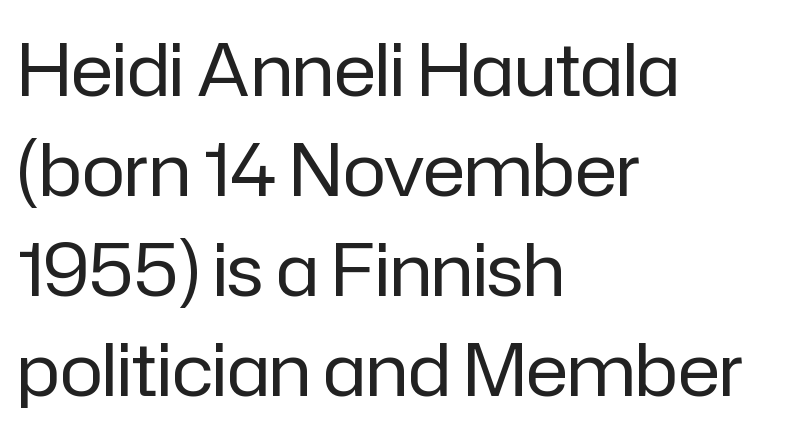
The image shows 72 px regular-weight sans-serif type, upright; set left-aligned, normal line spacing (1.39x), normal letter spacing, not underlined; low stroke contrast and a medium x-height.
